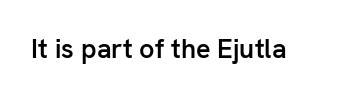
Honestly, the letter spacing is just normal — you wouldn't notice it. Only glyphs here, with clear space below each row. The typography opts for an upright posture over an oblique one. Set as a demibold, roughly 600 on the weight scale.
